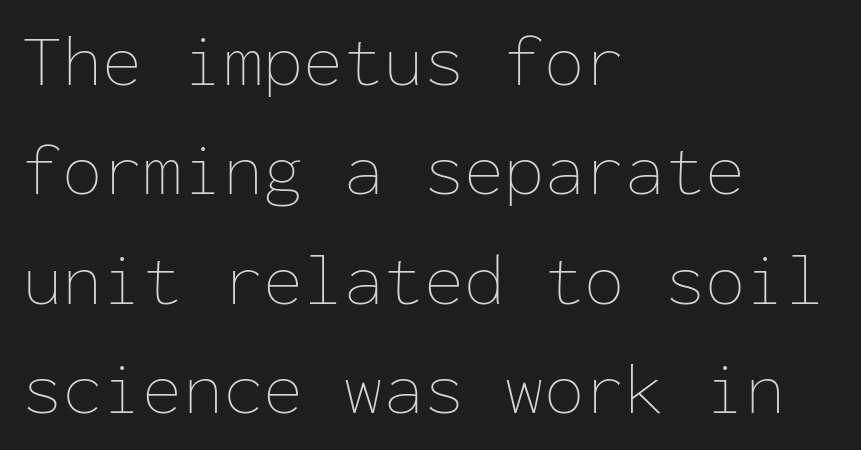
A bare baseline throughout the passage. Vertical strokes here are truly vertical. Honestly, the row spacing looks completely unremarkable. No extra tracking has been applied to these lines. Weight: in the light-to-regular range. The rendering uses typewriter-style spacing with identical character cells.
